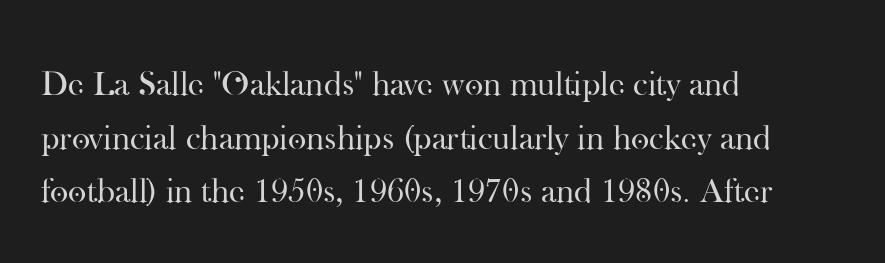
{"serif": "yes", "italic": "no", "bold": "no", "weight": "regular", "width": "normal", "stroke_contrast": "high", "x_height": "small", "monospaced": "no", "underline": "no", "align": "left", "line_spacing": "normal", "line_spacing_ratio": 1.53, "letter_spacing": "normal", "letter_spacing_em": 0.0, "glyph_px": 35}
